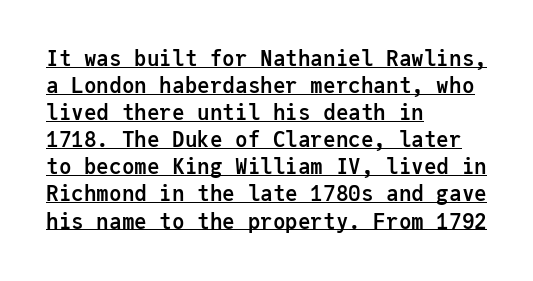
Q: Is the text bold? A: Yes.
Q: Is the text italic (slanted)? A: No, it is upright.
Q: Is the text underlined? A: Yes.
Q: How is the paragraph aligned? A: Left-aligned.
Q: Is the spacing between letters normal or unusually wide? A: Normal.
Q: Is the spacing between lines tight, normal or loose? A: Normal.
